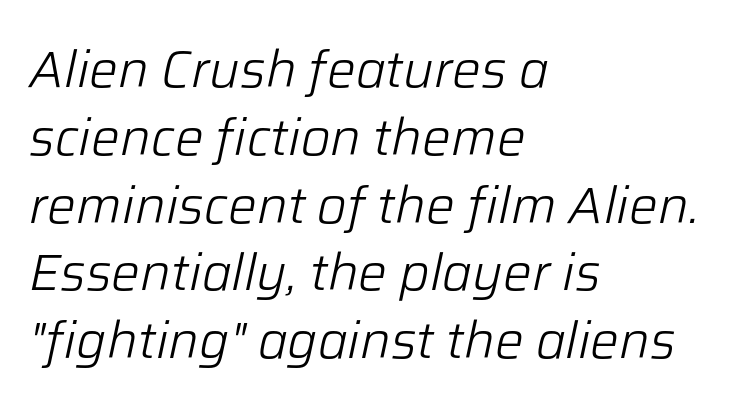
{"italic": "yes", "lean": "right", "slant_degrees": 12, "bold": "no", "weight": "light", "width": "normal", "stroke_contrast": "low", "x_height": "medium", "monospaced": "no", "underline": "no", "align": "left", "line_spacing": "normal", "line_spacing_ratio": 1.33, "letter_spacing": "normal", "letter_spacing_em": 0.0, "glyph_px": 51}
